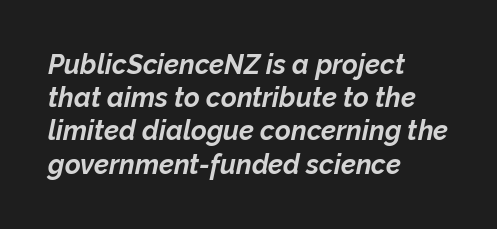
Notice how the passage keeps a crisp vertical edge on the left only. Descender tails drop into unmarked territory. Yep, that's italic — everything's leaning. Standard letterfit; no display-style spreading of the glyphs. The characters look thick and weighty, a clear bold.
